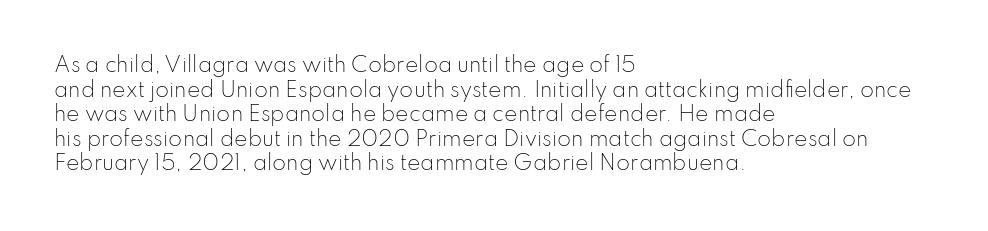
Q: Is the text bold? A: No.
Q: Is the text italic (slanted)? A: No, it is upright.
Q: Is the text underlined? A: No.
Q: How is the paragraph aligned? A: Left-aligned.
Q: Is the spacing between letters normal or unusually wide? A: Normal.
